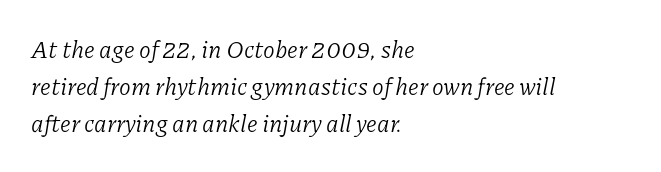
{"italic": "yes", "lean": "right", "slant_degrees": 11, "bold": "no", "underline": "no", "align": "left", "line_spacing": "normal", "line_spacing_ratio": 1.55, "letter_spacing": "normal", "letter_spacing_em": 0.0, "glyph_px": 24}
